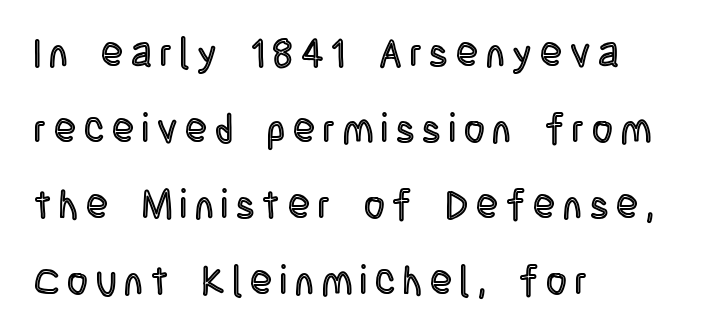
The text block is weighted toward the left margin, trailing off unevenly rightward. The string is rendered with underlining switched off. Here the glyphs are tracked loosely, breaking word shapes into spaced letters. You could not count columns in this text — the font is proportionally spaced. You can tell it's not italic because the verticals are truly vertical. Loosely led — the rows are spread out.
